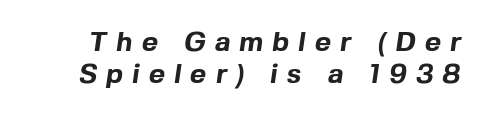
{"serif": "no", "bold": "yes", "weight": "bold", "width": "normal", "x_height": "medium", "monospaced": "no", "underline": "no", "line_spacing": "tight", "line_spacing_ratio": 1.14, "letter_spacing": "wide", "letter_spacing_em": 0.32, "glyph_px": 28}
